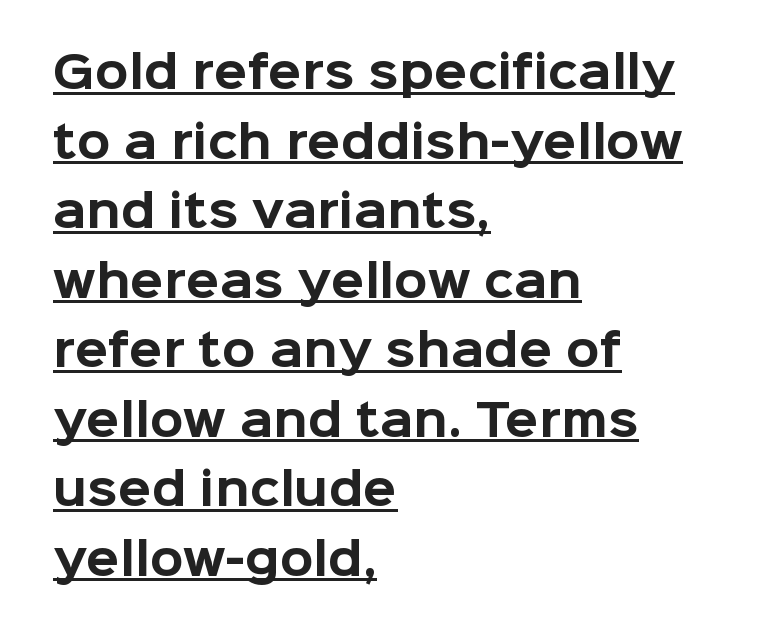
The image shows 44 px bold sans-serif type, upright; set left-aligned, normal line spacing (1.58x), normal letter spacing, underlined; low stroke contrast and a medium x-height.
